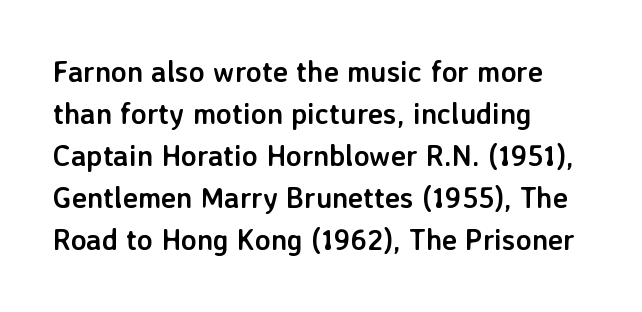
Beneath every word, the page is bare. The line texture is even and compact thanks to regular tracking. To sum up the face: it is a sans, with no serifs. Note the varied advance widths — an 'i' is clearly narrower than an 'm'. Line beginnings align vertically; line endings do not. The letters are bold, with thick, heavy strokes.
